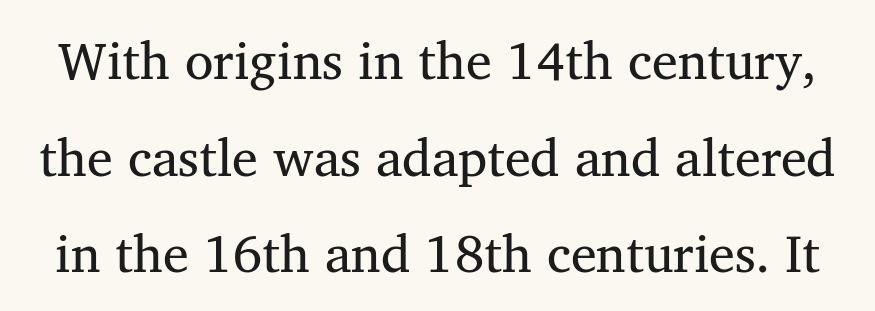
The image shows 52 px regular-weight serif type, upright; set line spacing 1.86x, normal letter spacing, not underlined; medium stroke contrast and a medium x-height.
